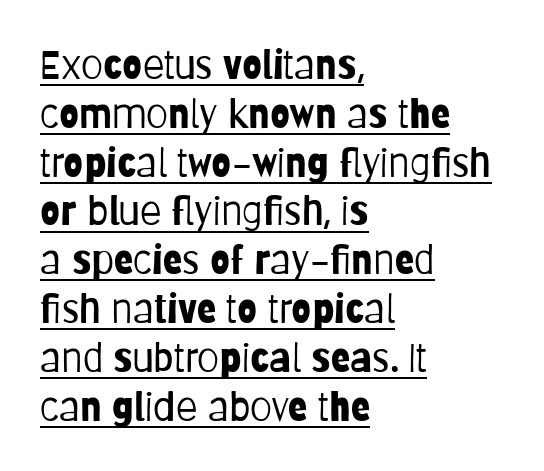
{"serif": "no", "italic": "no", "bold": "no", "weight": "light", "width": "condensed", "stroke_contrast": "low", "x_height": "large", "monospaced": "no", "underline": "yes", "align": "left", "line_spacing_ratio": 1.22, "letter_spacing": "normal", "letter_spacing_em": 0.0, "glyph_px": 40}
